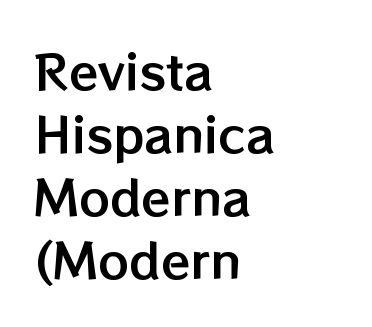
{"italic": "no", "width": "normal", "stroke_contrast": "low", "x_height": "medium", "monospaced": "no", "underline": "no", "align": "left", "line_spacing": "normal", "line_spacing_ratio": 1.31, "letter_spacing": "normal", "letter_spacing_em": 0.0, "glyph_px": 48}
